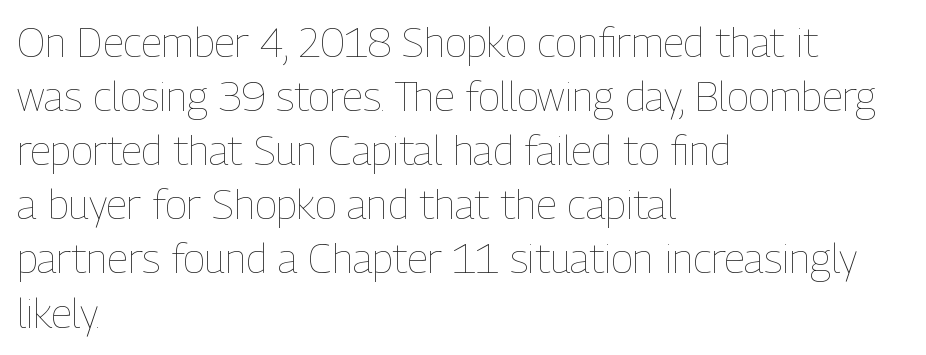
The zone under the glyphs is completely vacant. What stands out about the letter spacing? Nothing — it is the standard amount. The font's upright variant was chosen for this text. Honestly, the row spacing looks completely unremarkable. This sample has the flowing, uneven cadence of proportional lettering. Casual observation: everything's shoved over to the left.
